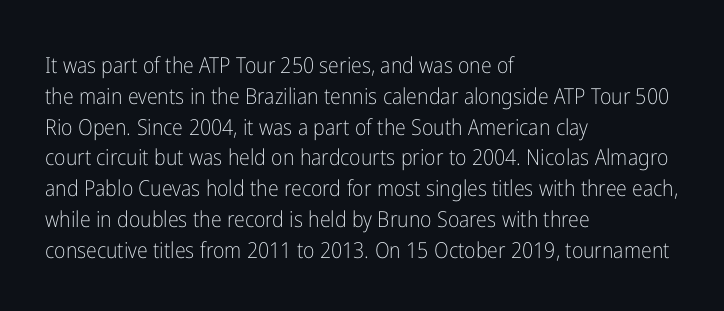
The image shows 22 px text type, upright; set left-aligned, normal line spacing (1.4x), normal letter spacing, not underlined.
